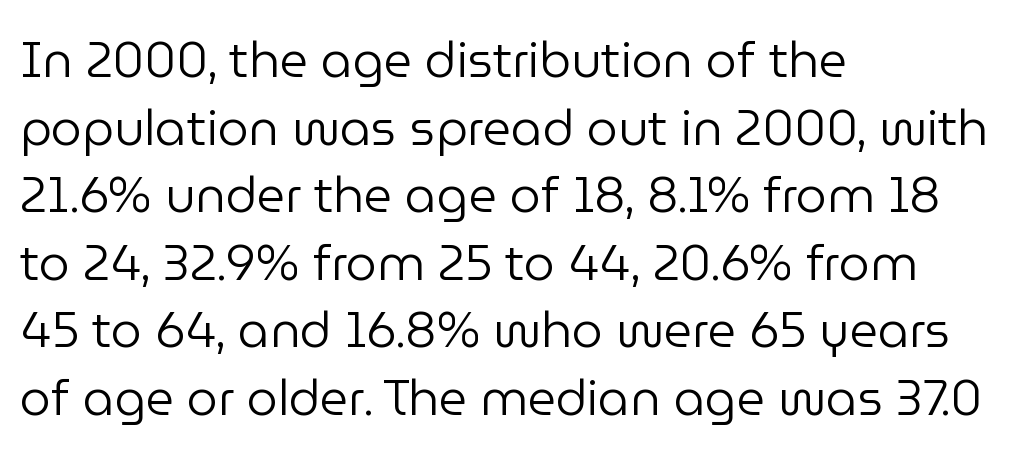
{"serif": "no", "italic": "no", "bold": "no", "weight": "regular", "width": "normal", "stroke_contrast": "low", "x_height": "medium", "monospaced": "no", "underline": "no", "align": "left", "line_spacing": "normal", "line_spacing_ratio": 1.38, "letter_spacing": "normal", "letter_spacing_em": 0.0, "glyph_px": 49}
